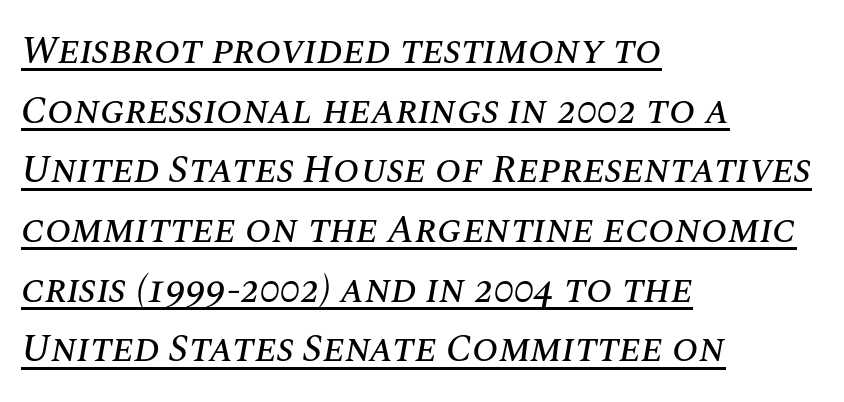
{"italic": "yes", "lean": "right", "slant_degrees": 10, "width": "normal", "stroke_contrast": "medium", "x_height": "large", "monospaced": "no", "underline": "yes", "align": "left", "line_spacing": "normal", "line_spacing_ratio": 1.53, "letter_spacing": "normal", "letter_spacing_em": 0.0, "glyph_px": 39}
